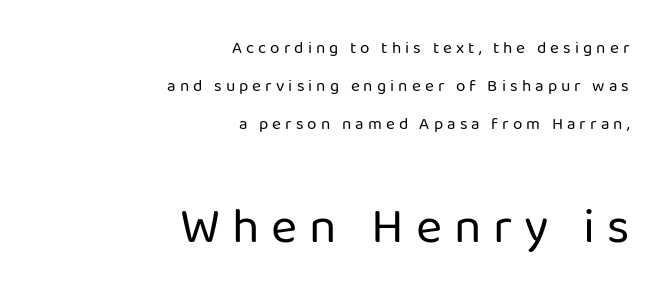
Q: Is the text bold? A: No.
Q: Is the text italic (slanted)? A: No, it is upright.
Q: Is the typeface a serif or a sans-serif typeface? A: Sans-serif.
Q: Is the text underlined? A: No.
Q: How is the paragraph aligned? A: Right-aligned.
Q: Is the spacing between letters normal or unusually wide? A: Unusually wide.
Q: Is the spacing between lines tight, normal or loose? A: Loose.
Q: Which block of text is set in a larger size, the first (top) or the second (bottom)? A: The second (bottom) one.
Q: Width (condensed, normal, or wide)? A: Normal.
Q: Stroke contrast? A: Low.
Q: x-height? A: Medium.
Q: Monospaced? A: No.
